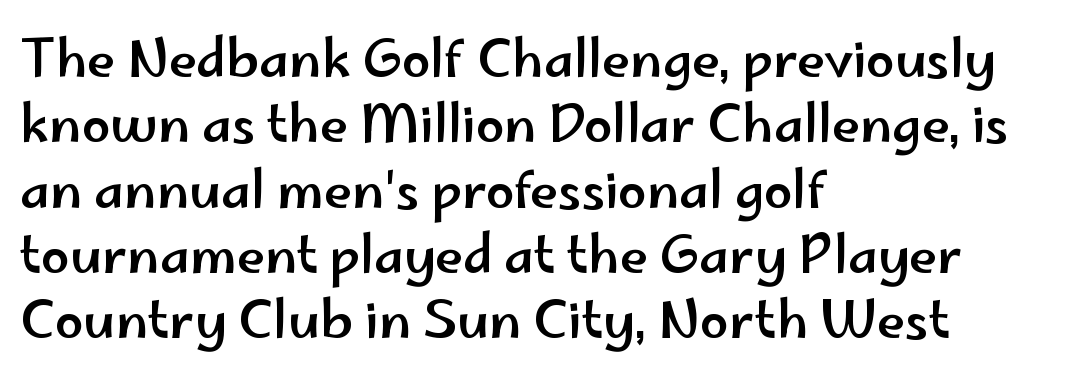
Rendered with straight, roman letterforms. The rendering uses natural spacing where letterforms have individual widths. These lines stack with their left ends in a neat column. Reading down the column, the eye jumps a familiar distance to each next line.
